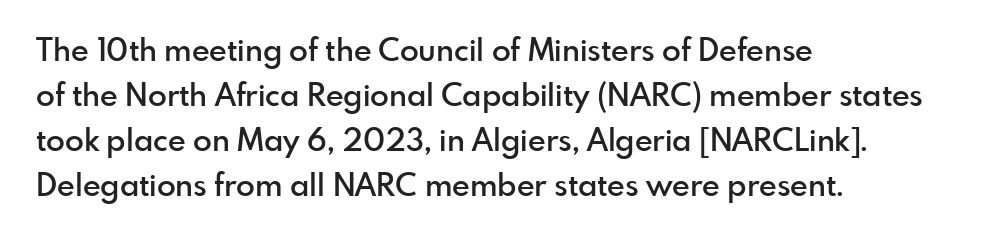
Q: Is the text bold? A: Semi-bold.
Q: Is the text italic (slanted)? A: No, it is upright.
Q: Is the typeface a serif or a sans-serif typeface? A: Sans-serif.
Q: Is the text underlined? A: No.
Q: How is the paragraph aligned? A: Left-aligned.
Q: Is the spacing between letters normal or unusually wide? A: Normal.
Q: Is the spacing between lines tight, normal or loose? A: Normal.
Q: Width (condensed, normal, or wide)? A: Normal.
Q: x-height? A: Small.
Q: Monospaced? A: No.
